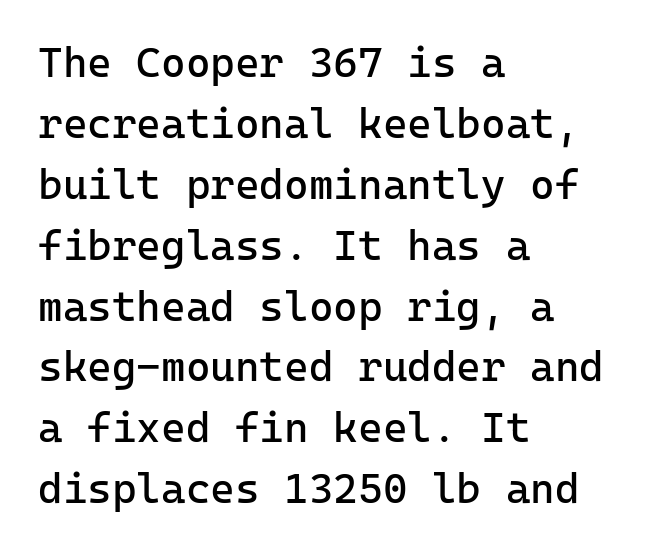
Think standard paragraph weight, or any step lighter than that. Teacher's note: observe the even left margin — that is flush-left alignment. Think of a typewriter: that constant character pitch is what you see here. The characters display no serif detailing; their extremities are plain. Designer's note — italics off, roman on.
